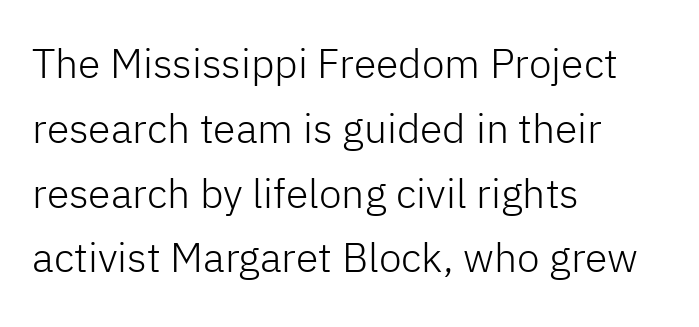
The image shows 41 px light sans-serif type, upright; set left-aligned, normal line spacing (1.58x), normal letter spacing, not underlined; low stroke contrast and a medium x-height.
